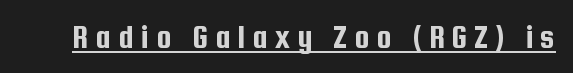
{"serif": "no", "italic": "no", "width": "condensed", "stroke_contrast": "low", "x_height": "medium", "monospaced": "no", "underline": "yes", "letter_spacing": "wide", "letter_spacing_em": 0.21, "glyph_px": 34}
